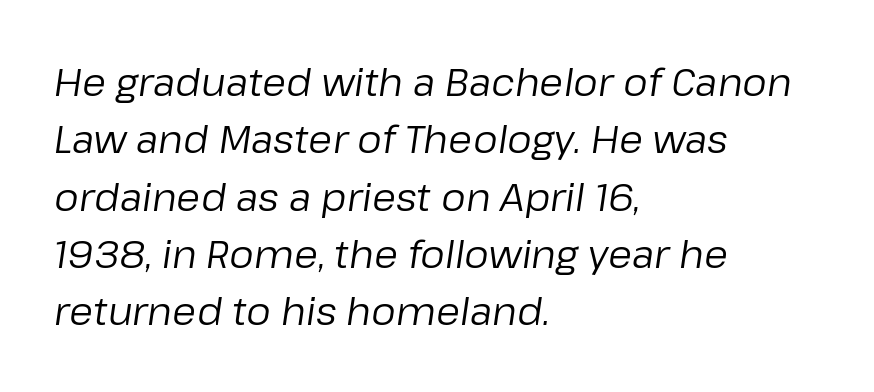
You could not count columns in this text — the font is proportionally spaced. Quick note: underline off. Students, note that the glyphs here touch the page at normal intervals. Style check: oblique. Line spacing here is normal.
